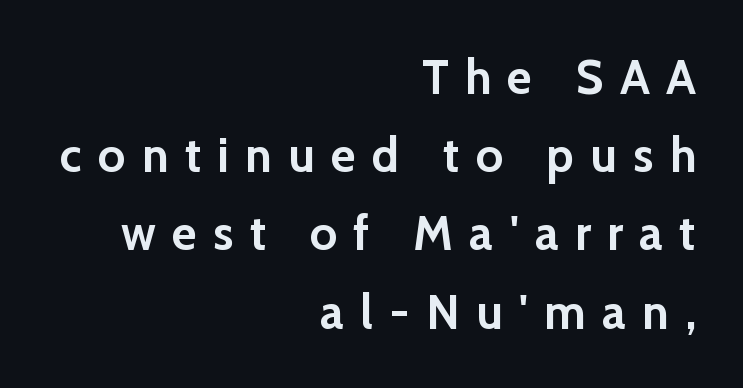
{"serif": "no", "italic": "no", "bold": "yes", "weight": "semibold", "width": "normal", "stroke_contrast": "low", "x_height": "medium", "monospaced": "no", "underline": "no", "align": "right", "line_spacing": "normal", "line_spacing_ratio": 1.63, "letter_spacing": "wide", "letter_spacing_em": 0.34, "glyph_px": 48}
